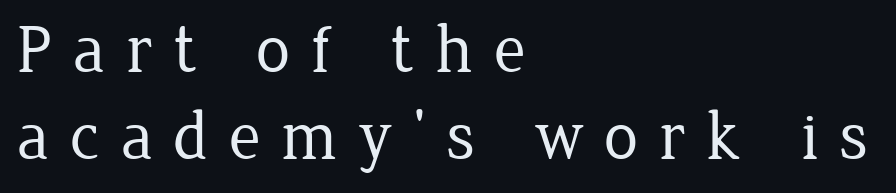
{"serif": "yes", "italic": "no", "bold": "no", "weight": "regular", "width": "normal", "stroke_contrast": "low", "x_height": "medium", "monospaced": "no", "underline": "no", "align": "left", "line_spacing": "normal", "line_spacing_ratio": 1.26, "letter_spacing": "wide", "letter_spacing_em": 0.3, "glyph_px": 69}
